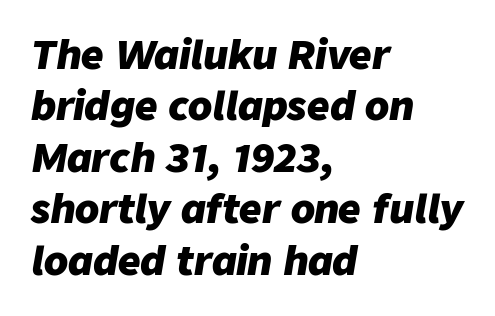
Look at the stroke-to-counter ratio: heavy, a bold. Characters follow at the spacing the type designer built in. Characters are canted at an angle relative to the baseline's perpendicular. The setting favours the left margin, as ordinary paragraphs usually do. Here the designer chose a conventional face with non-uniform glyph widths. Honestly, the row spacing looks completely unremarkable.
